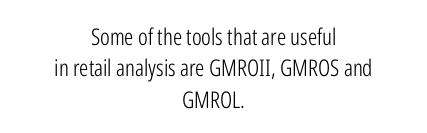
{"italic": "no", "bold": "no", "underline": "no", "align": "center", "line_spacing": "normal", "line_spacing_ratio": 1.36, "letter_spacing": "normal", "letter_spacing_em": 0.0, "glyph_px": 23}
